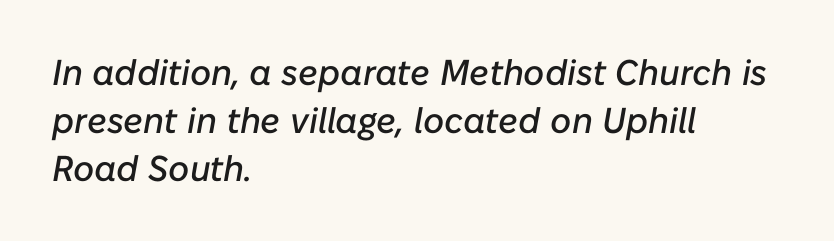
Compared with a centered layout, this one pins lines to the left instead. In terms of posture, this sample is oblique. The gaps between neighbouring characters are ordinary and unremarkable. Has an underline been added? It has not. These lines sit exactly where default settings would place them. Spacing verdict: proportional, widths tailored to each character.
